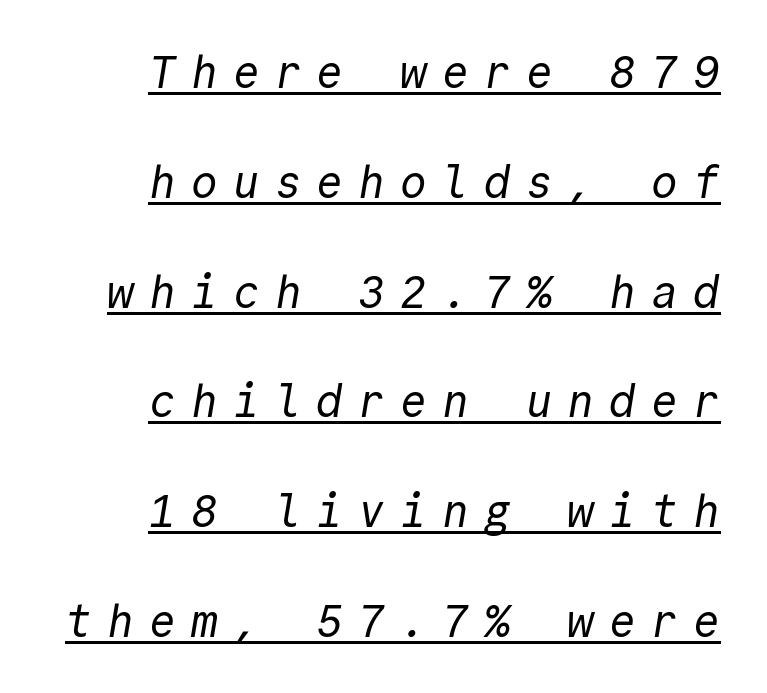
The string is rendered with underlining switched on. The letterforms sit at book weight or below. Baseline-to-baseline distance is far greater than the letter height. Grotesque or geometric, the face here clearly has no serifs. These lines are rendered in a fixed-pitch font. One-word summary of the alignment: right.
